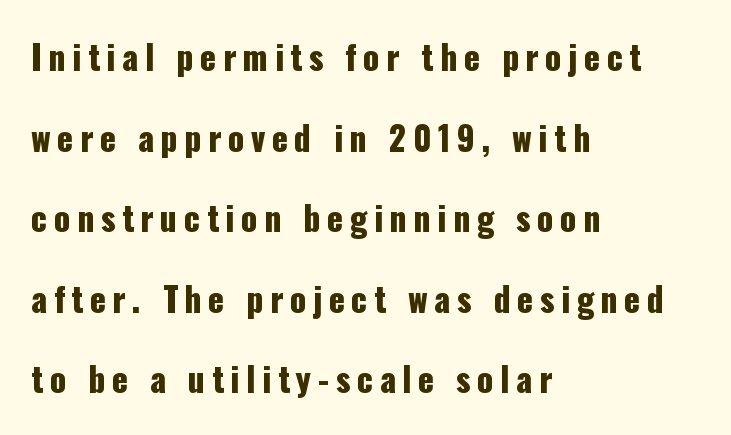
The image shows 33 px condensed sans-serif type, upright; set left-aligned, loose line spacing (2.44x), unusually wide letter spacing (+0.2 em), not underlined; low stroke contrast and a medium x-height.
